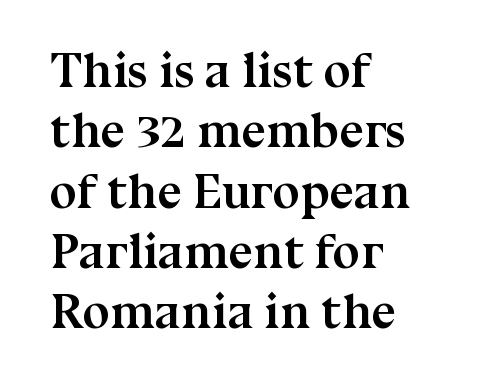
Q: Is the text bold? A: Yes.
Q: Is the text italic (slanted)? A: No, it is upright.
Q: Is the typeface a serif or a sans-serif typeface? A: Serif.
Q: Is the text underlined? A: No.
Q: How is the paragraph aligned? A: Left-aligned.
Q: Is the spacing between letters normal or unusually wide? A: Normal.
Q: Width (condensed, normal, or wide)? A: Normal.
Q: Stroke contrast? A: Medium.
Q: x-height? A: Medium.
Q: Monospaced? A: No.
